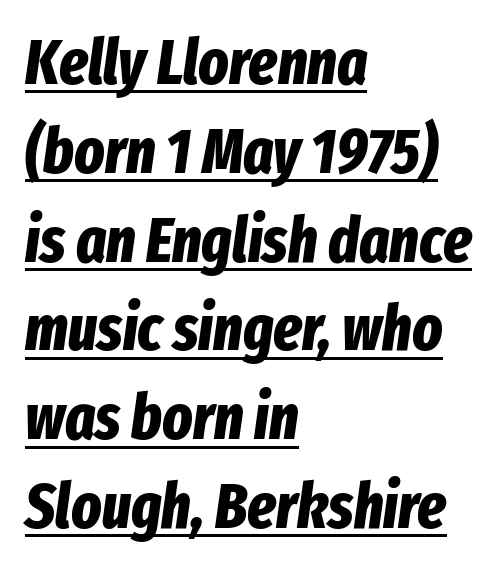
The image shows 63 px bold, condensed type, italic (leaning right); set left-aligned, normal line spacing (1.41x), normal letter spacing, underlined; low stroke contrast and a medium x-height.
